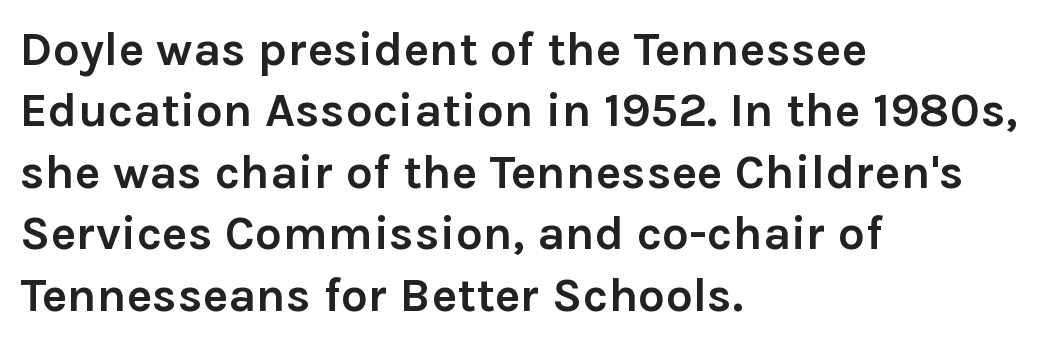
The image shows 48 px semibold sans-serif type, upright; set left-aligned, normal line spacing (1.28x), normal letter spacing, not underlined; low stroke contrast and a medium x-height.
